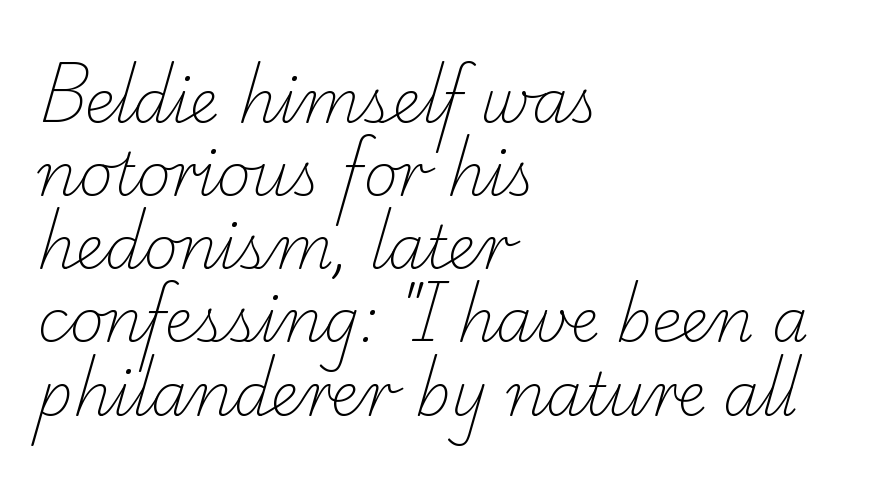
The image shows 59 px light serif type; set left-aligned, line spacing 1.24x, normal letter spacing, not underlined; low stroke contrast and a small x-height.
